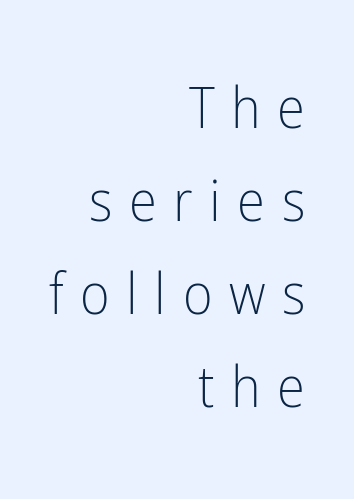
Q: Is the text bold? A: No.
Q: Is the text italic (slanted)? A: No, it is upright.
Q: Is the typeface a serif or a sans-serif typeface? A: Sans-serif.
Q: Is the text underlined? A: No.
Q: How is the paragraph aligned? A: Right-aligned.
Q: Is the spacing between letters normal or unusually wide? A: Unusually wide.
Q: Is the spacing between lines tight, normal or loose? A: Normal.
Q: Width (condensed, normal, or wide)? A: Condensed.
Q: Stroke contrast? A: Low.
Q: x-height? A: Medium.
Q: Monospaced? A: No.
